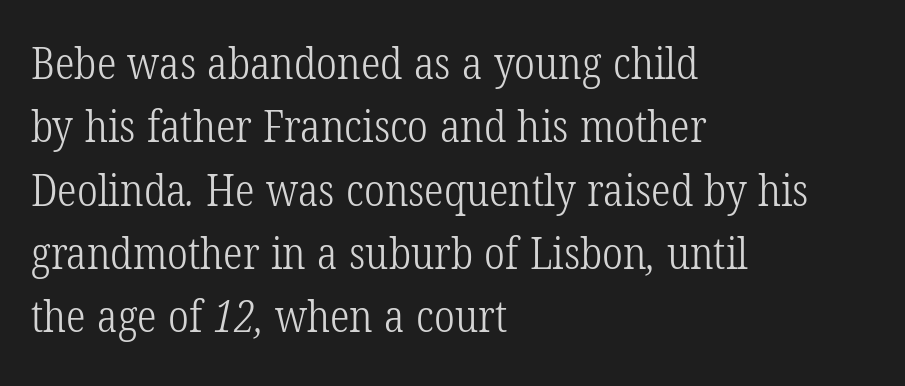
{"serif": "yes", "bold": "no", "weight": "light", "width": "condensed", "stroke_contrast": "low", "x_height": "medium", "monospaced": "no", "underline": "no", "align": "left", "line_spacing": "normal", "line_spacing_ratio": 1.44, "letter_spacing": "normal", "letter_spacing_em": 0.0, "glyph_px": 44}
